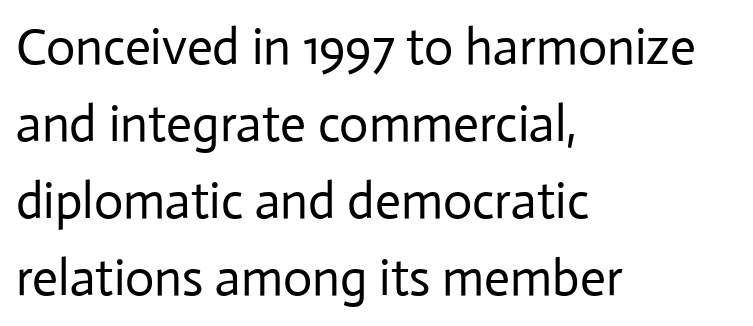
{"serif": "no", "italic": "no", "bold": "no", "weight": "regular", "width": "normal", "stroke_contrast": "low", "x_height": "medium", "monospaced": "no", "underline": "no", "align": "left", "line_spacing": "normal", "line_spacing_ratio": 1.51, "letter_spacing": "normal", "letter_spacing_em": 0.0, "glyph_px": 51}
